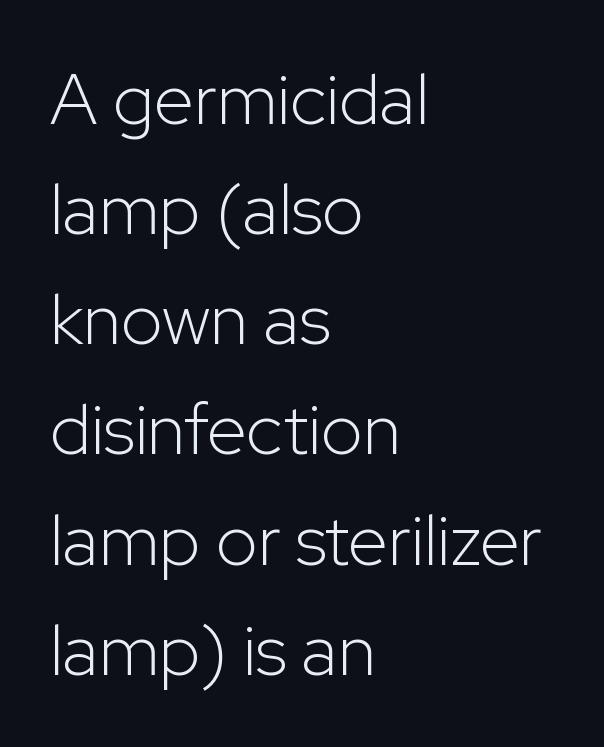
Underline: absent. Unlike italic type, these characters show no tilt at all. The compositor pushed each line to the left boundary. These lines are rendered in a variable-pitch font. Check where the strokes stop: nothing finishes them off — pure sans. The cut favours lightness, reaching ordinary text weight at its darkest.
